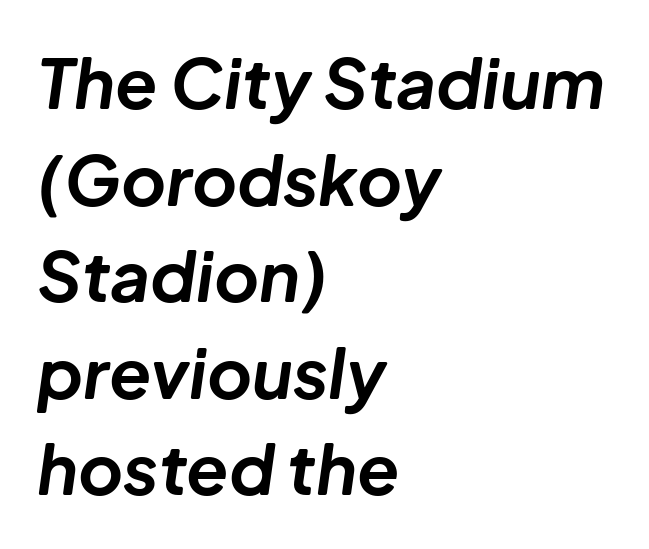
Caption: standard tracking, unaltered. Plain, unruled lines of type. Line starts are locked; line ends wander. Vertically, the passage feels balanced, rows spaced as you'd expect. I'd describe the lettering as bold — thick and assertive.
